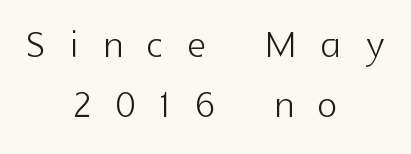
Q: Is the text bold? A: No.
Q: Is the text italic (slanted)? A: No, it is upright.
Q: Is the typeface a serif or a sans-serif typeface? A: Sans-serif.
Q: Is the text underlined? A: No.
Q: How is the paragraph aligned? A: Centered.
Q: Is the spacing between letters normal or unusually wide? A: Unusually wide.
Q: Width (condensed, normal, or wide)? A: Normal.
Q: x-height? A: Medium.
Q: Monospaced? A: No.
